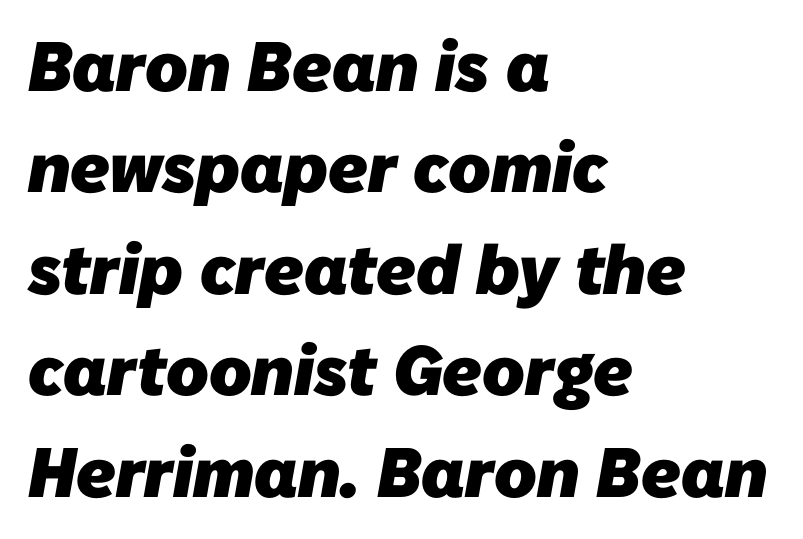
{"serif": "no", "bold": "yes", "weight": "heavy", "width": "normal", "stroke_contrast": "low", "x_height": "medium", "monospaced": "no", "underline": "no", "align": "left", "line_spacing": "normal", "line_spacing_ratio": 1.45, "letter_spacing": "normal", "letter_spacing_em": 0.0, "glyph_px": 70}
